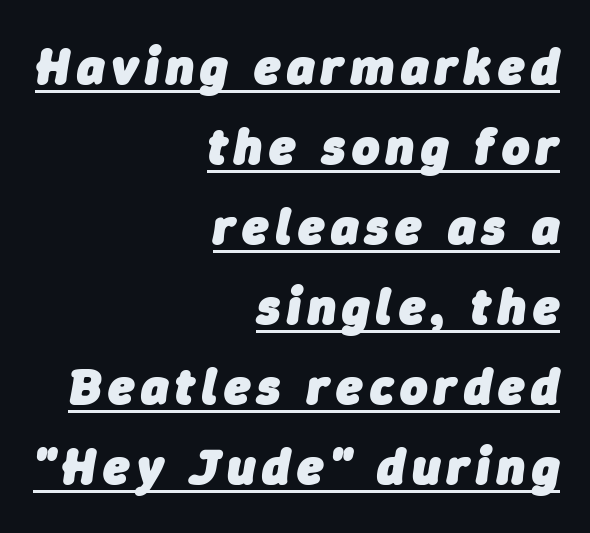
Students, observe the line beneath the letters — that is underlining. Does the copy run flush right? Yes — the right margin is perfectly even. The letters advance in unequal steps, a hallmark of proportional type. Weight check: bold — yes, fully. Posture: slanted. The vertical gap from one line to the next is medium.
